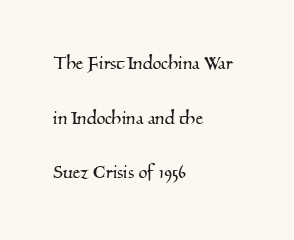
{"underline": "no", "align": "left", "line_spacing": "loose", "line_spacing_ratio": 2.37, "letter_spacing": "normal", "letter_spacing_em": 0.0, "glyph_px": 23}
